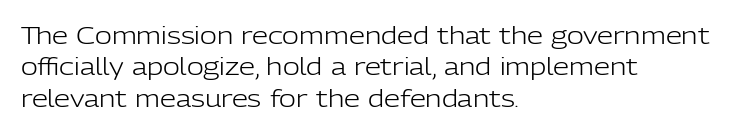
{"italic": "no", "bold": "no", "underline": "no", "align": "left", "line_spacing": "normal", "line_spacing_ratio": 1.36, "letter_spacing": "normal", "letter_spacing_em": 0.0, "glyph_px": 23}
